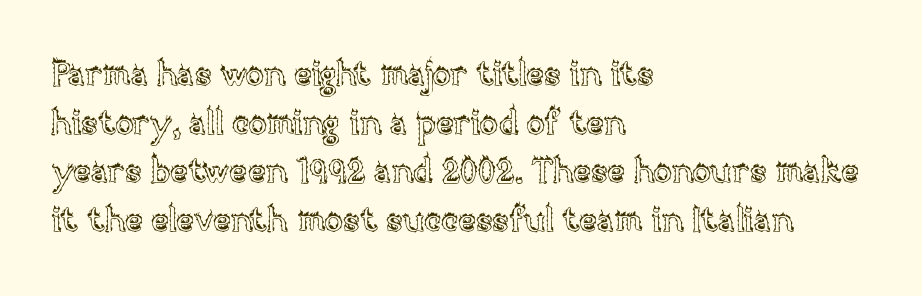
Q: Is the text italic (slanted)? A: No, it is upright.
Q: Is the text underlined? A: No.
Q: How is the paragraph aligned? A: Left-aligned.
Q: Is the spacing between letters normal or unusually wide? A: Normal.
Q: Is the spacing between lines tight, normal or loose? A: Normal.
Q: Width (condensed, normal, or wide)? A: Normal.
Q: x-height? A: Large.
Q: Monospaced? A: No.
